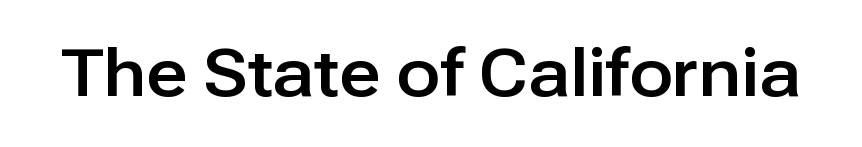
{"serif": "no", "italic": "no", "width": "normal", "stroke_contrast": "low", "x_height": "medium", "monospaced": "no", "underline": "no", "letter_spacing": "normal", "letter_spacing_em": 0.0, "glyph_px": 65}
